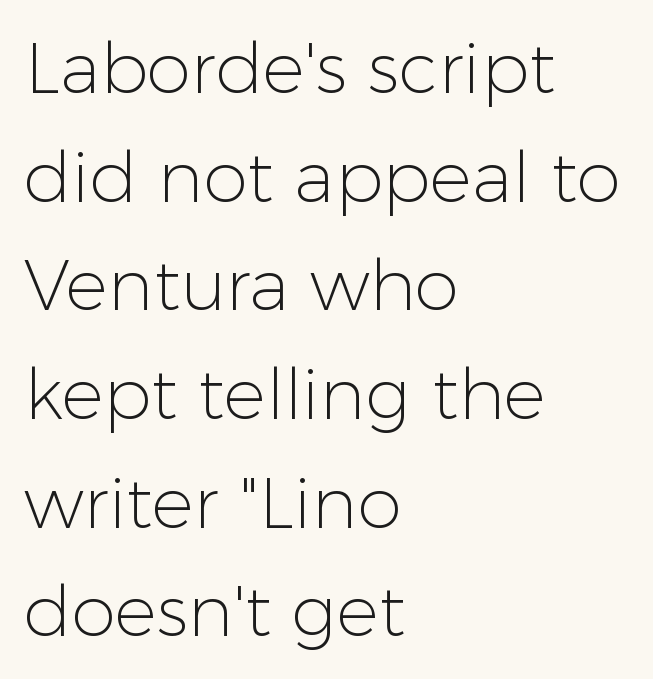
{"serif": "no", "italic": "no", "bold": "no", "weight": "light", "width": "normal", "stroke_contrast": "low", "x_height": "medium", "monospaced": "no", "underline": "no", "align": "left", "line_spacing": "normal", "line_spacing_ratio": 1.53, "letter_spacing": "normal", "letter_spacing_em": 0.0, "glyph_px": 71}
